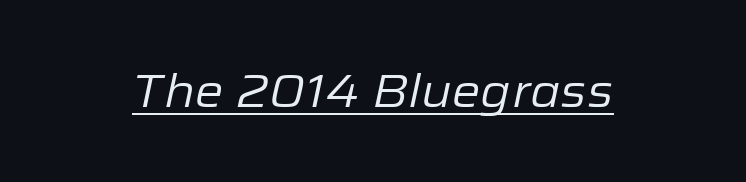
Q: Is the text bold? A: No.
Q: Is the text italic (slanted)? A: Yes, it leans right by about 12 degrees.
Q: Is the text underlined? A: Yes.
Q: Is the spacing between letters normal or unusually wide? A: Normal.
Q: Width (condensed, normal, or wide)? A: Normal.
Q: Stroke contrast? A: Low.
Q: x-height? A: Medium.
Q: Monospaced? A: No.
